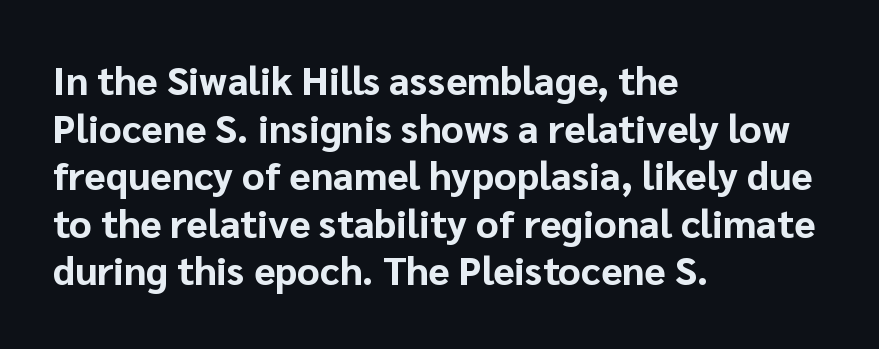
The image shows 39 px bold sans-serif type, upright; set left-aligned, line spacing 1.22x, normal letter spacing, not underlined; low stroke contrast and a medium x-height.
